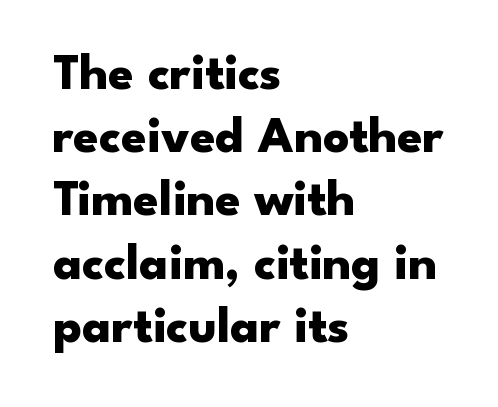
Q: Is the text bold? A: Yes.
Q: Is the text italic (slanted)? A: No, it is upright.
Q: Is the typeface a serif or a sans-serif typeface? A: Sans-serif.
Q: Is the text underlined? A: No.
Q: How is the paragraph aligned? A: Left-aligned.
Q: Is the spacing between letters normal or unusually wide? A: Normal.
Q: Width (condensed, normal, or wide)? A: Wide.
Q: Stroke contrast? A: Low.
Q: x-height? A: Small.
Q: Monospaced? A: No.
